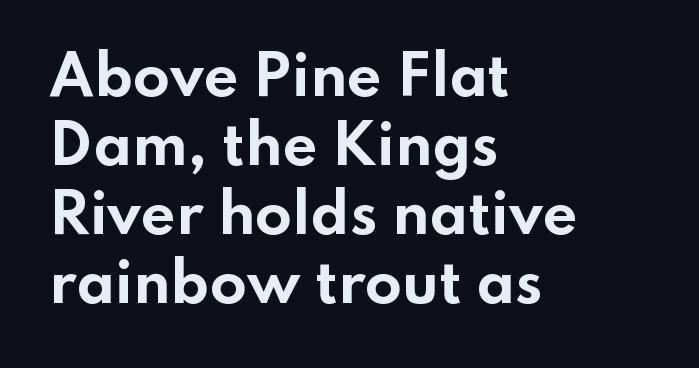
Underline: absent. These lines carry a lot of weight — the face is fully bold. Think of a printed novel: that variable character pitch is what you see here. Here the glyphs are tracked normally, forming tight word shapes.
